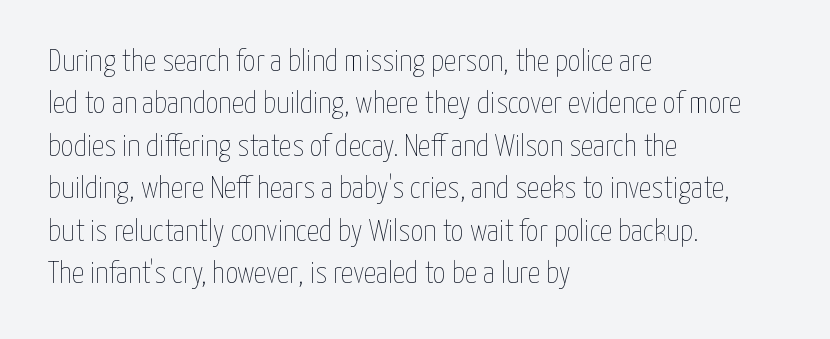
The image shows 31 px thin, condensed type, upright; set left-aligned, normal line spacing (1.37x), normal letter spacing, not underlined; low stroke contrast and a medium x-height.
